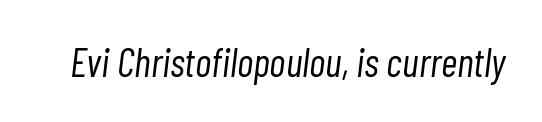
The image shows 40 px light, condensed type, italic (leaning right); set normal letter spacing, not underlined; low stroke contrast and a medium x-height.
